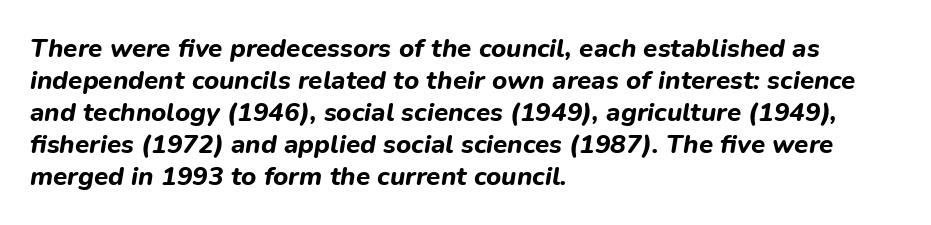
The image shows 26 px bold type, italic (leaning right); set left-aligned, line spacing 1.23x, normal letter spacing, not underlined.
